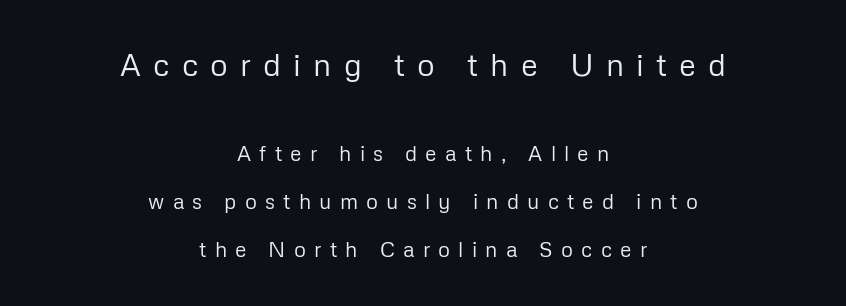
The image shows 31 px regular-weight sans-serif type, upright; set centered, loose line spacing (2.27x), unusually wide letter spacing (+0.39 em), not underlined; the first (top) block is 1.48x larger; low stroke contrast and a medium x-height.
